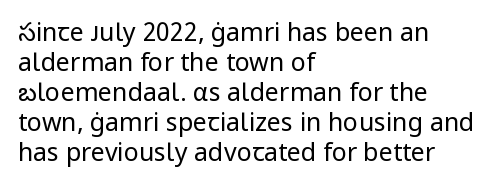
{"italic": "no", "bold": "no", "underline": "no", "align": "left", "line_spacing_ratio": 1.2, "letter_spacing": "normal", "letter_spacing_em": 0.0, "glyph_px": 25}
